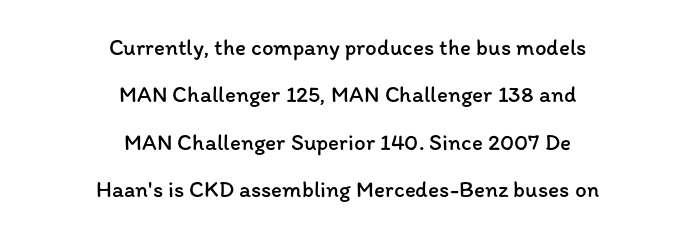
The image shows 23 px text type, upright; set centered, loose line spacing (2.06x), normal letter spacing, not underlined.
